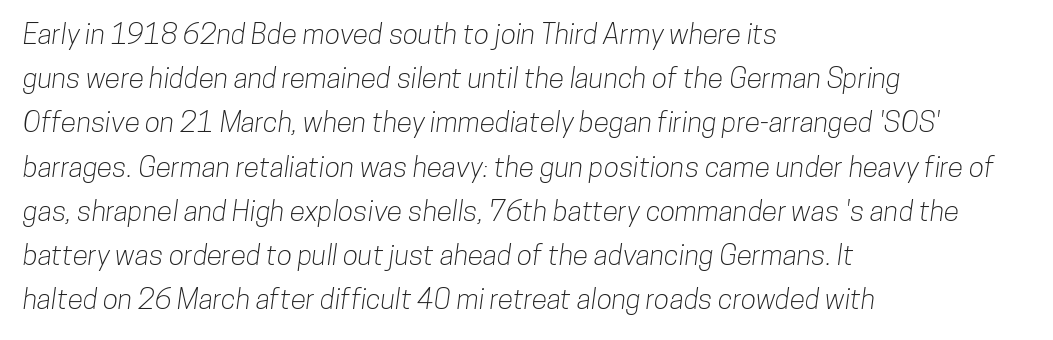
The glyphs in this specimen are sans serif. The string is rendered with underlining switched off. The text block is weighted toward the left margin, trailing off unevenly rightward. These lines are rendered in a variable-pitch font. Does extra space separate the letters? No, they use regular spacing.
